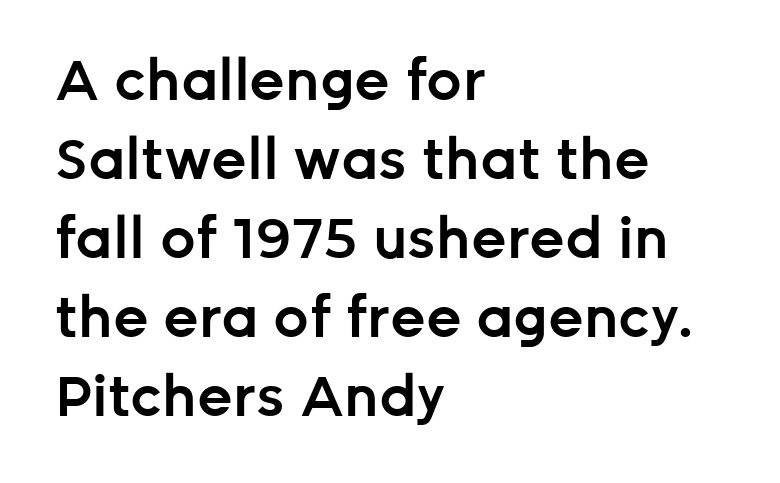
The image shows 56 px semibold sans-serif type, upright; set left-aligned, normal line spacing (1.41x), normal letter spacing, not underlined; low stroke contrast and a medium x-height.
